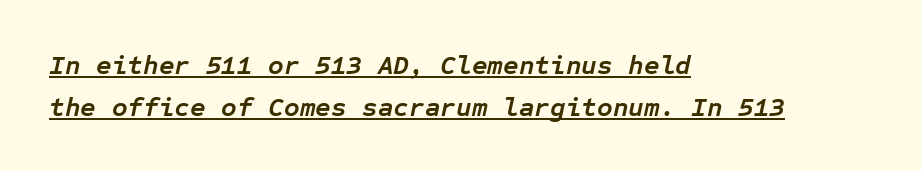
Q: Is the text bold? A: Yes.
Q: Is the text italic (slanted)? A: Yes, it leans right by about 12 degrees.
Q: Is the text underlined? A: Yes.
Q: How is the paragraph aligned? A: Left-aligned.
Q: Is the spacing between letters normal or unusually wide? A: Normal.
Q: Is the spacing between lines tight, normal or loose? A: Normal.
